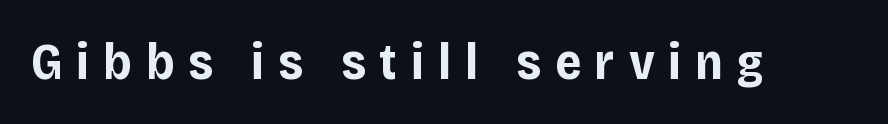
The lettering stays uniformly vertical, giving the passage a roman look. Typographically, this falls in the sans-serif category. Strong, thick strokes mark this as bold type. Clear beneath every line of the passage. What stands out about the letter spacing? Its width — letters are far apart. You could not count columns in this text — the font is proportionally spaced.
